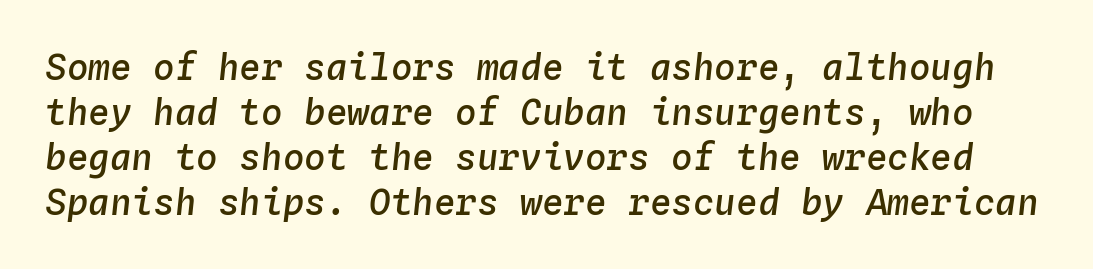
The glyphs look as if they've been sheared to an angle. A clean baseline with only descenders dipping below it. Vertically, the passage feels balanced, rows spaced as you'd expect. There is no visible air inserted between adjacent glyphs. Here the designer chose a console-style face with uniform glyph widths. The rendering uses a semibold face; strokes are thickened but not to full bold.
